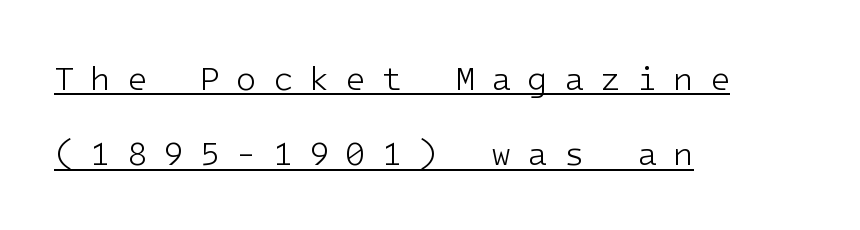
{"serif": "no", "italic": "no", "bold": "no", "weight": "light", "width": "normal", "stroke_contrast": "low", "x_height": "medium", "underline": "yes", "align": "left", "line_spacing": "loose", "line_spacing_ratio": 2.28, "letter_spacing": "wide", "letter_spacing_em": 0.49, "glyph_px": 33}
